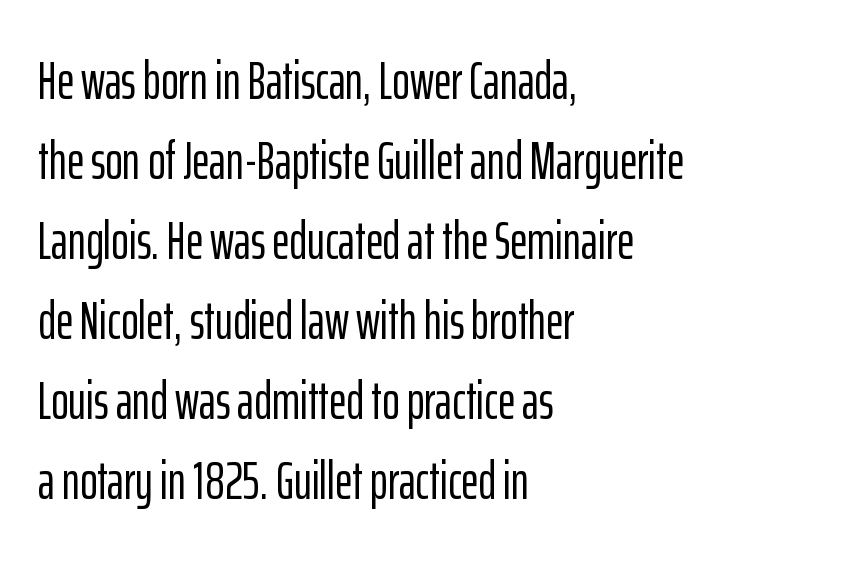
The image shows 53 px condensed sans-serif type, upright; set left-aligned, normal line spacing (1.51x), normal letter spacing, not underlined; low stroke contrast and a medium x-height.
